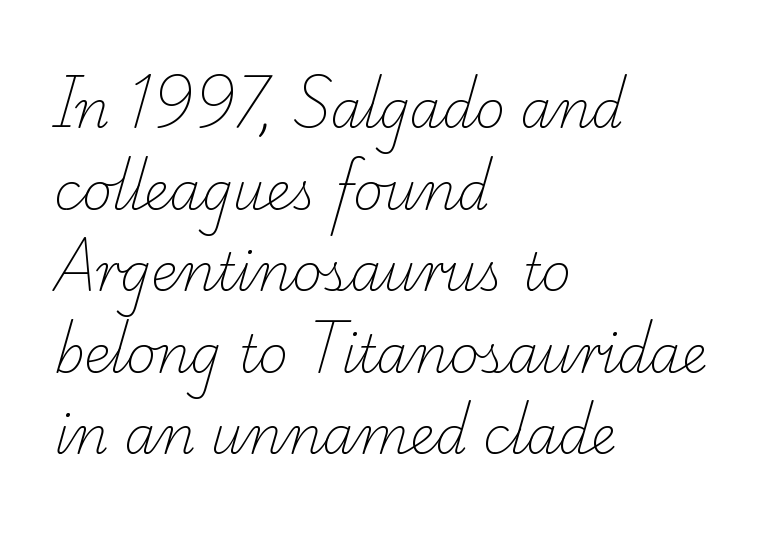
Q: Is the text bold? A: No.
Q: Is the typeface a serif or a sans-serif typeface? A: Serif.
Q: Is the text underlined? A: No.
Q: How is the paragraph aligned? A: Left-aligned.
Q: Is the spacing between letters normal or unusually wide? A: Normal.
Q: Is the spacing between lines tight, normal or loose? A: Normal.
Q: Width (condensed, normal, or wide)? A: Normal.
Q: Stroke contrast? A: Low.
Q: x-height? A: Small.
Q: Monospaced? A: No.
